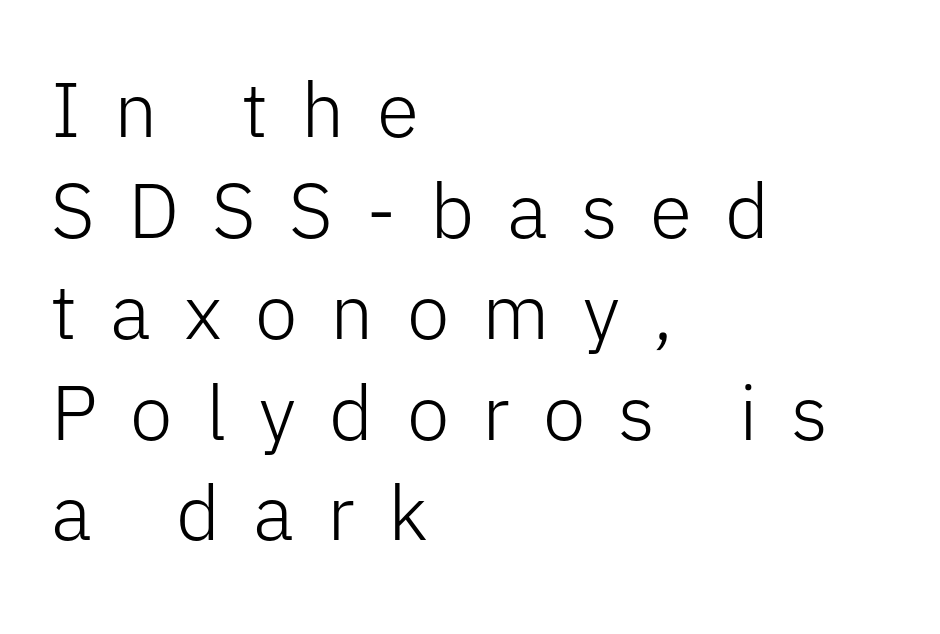
The space between consecutive lines is moderate. The specimen omits any rule beneath the text block's lines. The letters carry no serifs — their stems end cleanly without finishing strokes. How are the letters spaced? Widely, with obvious added tracking. One-word summary of the alignment: left. A light-to-regular cut is what we see here.
